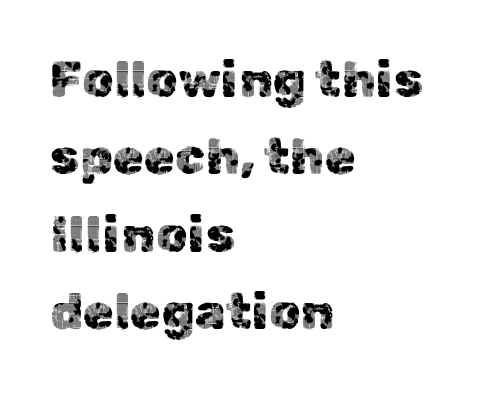
The image shows 50 px sans-serif type, upright; set left-aligned, normal line spacing (1.55x), normal letter spacing, not underlined; a medium x-height.
